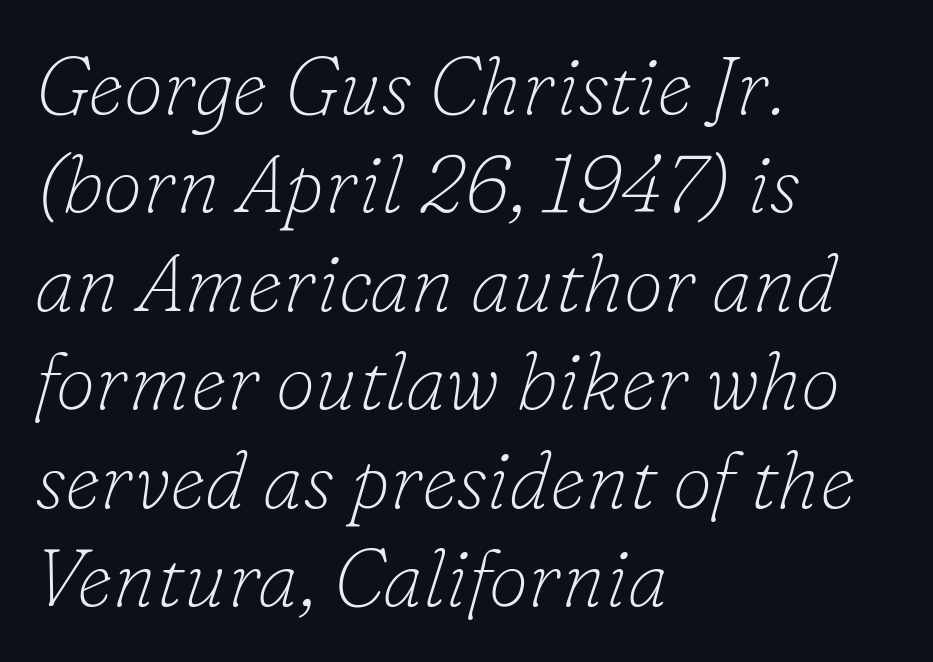
The image shows 80 px thin serif type, italic (leaning right); set left-aligned, line spacing 1.23x, normal letter spacing, not underlined; low stroke contrast and a small x-height.
